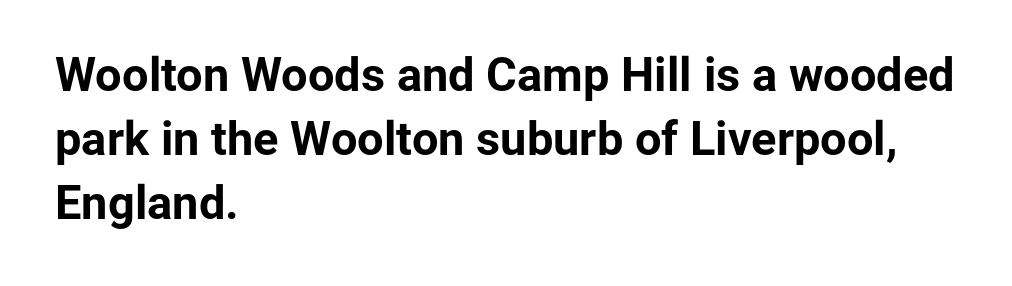
{"serif": "no", "italic": "no", "bold": "yes", "weight": "bold", "width": "normal", "stroke_contrast": "low", "x_height": "medium", "monospaced": "no", "underline": "no", "align": "left", "line_spacing": "normal", "line_spacing_ratio": 1.36, "letter_spacing": "normal", "letter_spacing_em": 0.0, "glyph_px": 47}
